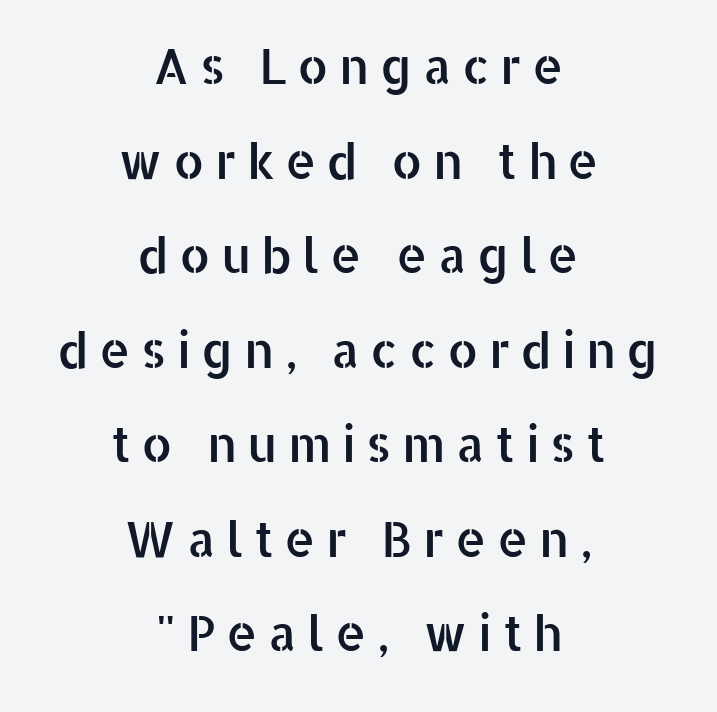
{"serif": "no", "italic": "no", "width": "normal", "stroke_contrast": "low", "x_height": "medium", "monospaced": "no", "underline": "no", "align": "center", "line_spacing": "loose", "line_spacing_ratio": 1.93, "letter_spacing": "wide", "letter_spacing_em": 0.21, "glyph_px": 49}
